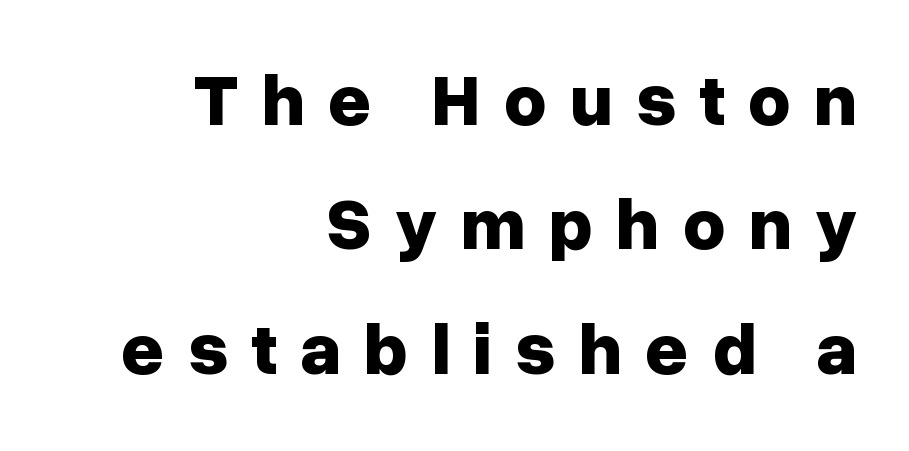
Descender tails drop into unmarked territory. Is there much room between lines? A standard amount, neither cramped nor airy. Short note: letters widely spaced. The lines are quadded right.
